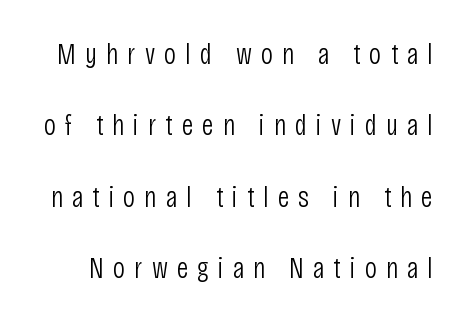
Posture: upright roman. Each new line begins a long way beneath the previous one. Inter-character spacing is expanded well beyond the font's built-in metrics. You can tell from the bare stems that sans-serif type was used. You could not count columns in this text — the font is proportionally spaced. This rendering features lettering with no underline.
